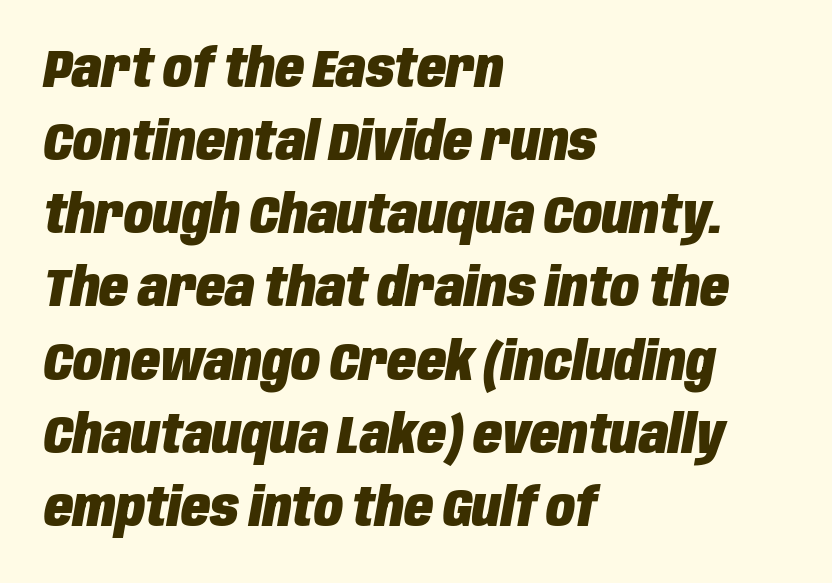
The rows are spaced the way most documents space them. These lines are rendered in a variable-pitch font. Nobody touched the tracking dial on this one. Just letters on the line, the space beneath them empty. A classic flush-left, rag-right setting is used for this passage.
